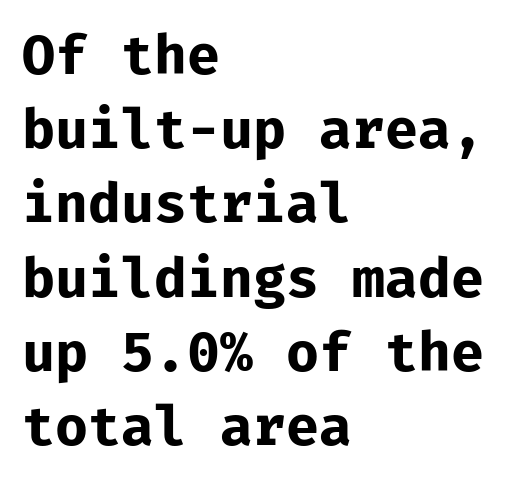
This sample uses an upright cut, with every glyph sitting square on the baseline. Spacing verdict: monospaced, one width for all characters. The zone under the glyphs is completely vacant. I'd call this a sans setting — the letters go barefoot. Tracking value appears to be zero — textbook default spacing.
